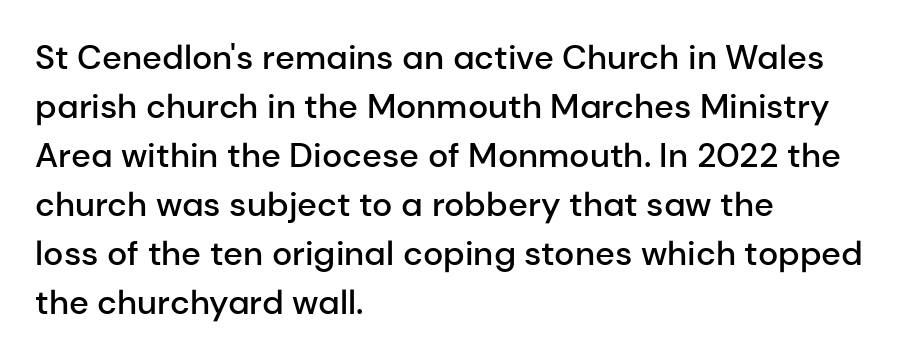
The image shows 34 px semibold sans-serif type, upright; set left-aligned, normal line spacing (1.44x), normal letter spacing, not underlined; low stroke contrast and a medium x-height.
